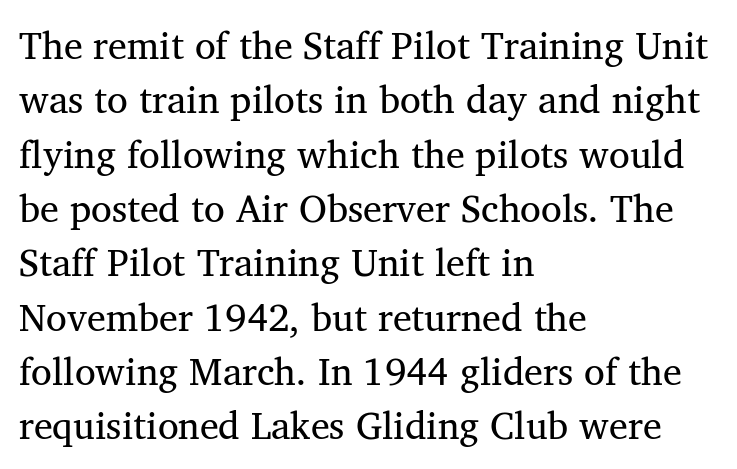
The image shows 38 px serif type; set left-aligned, normal line spacing (1.43x), normal letter spacing, not underlined; medium stroke contrast and a medium x-height.
